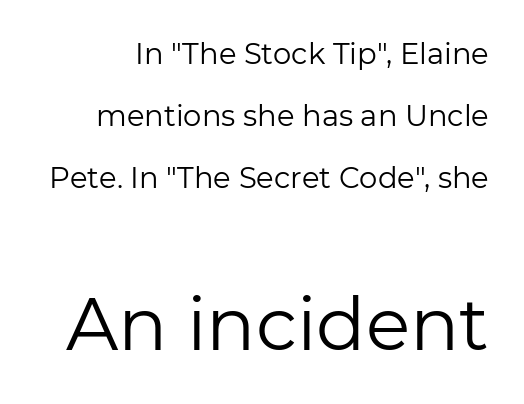
{"serif": "no", "italic": "no", "bold": "no", "weight": "regular", "width": "normal", "stroke_contrast": "low", "x_height": "medium", "monospaced": "no", "underline": "no", "line_spacing": "loose", "line_spacing_ratio": 2.13, "letter_spacing": "normal", "letter_spacing_em": 0.0, "larger_block": "second", "size_ratio": 2.52, "glyph_px": 73}
